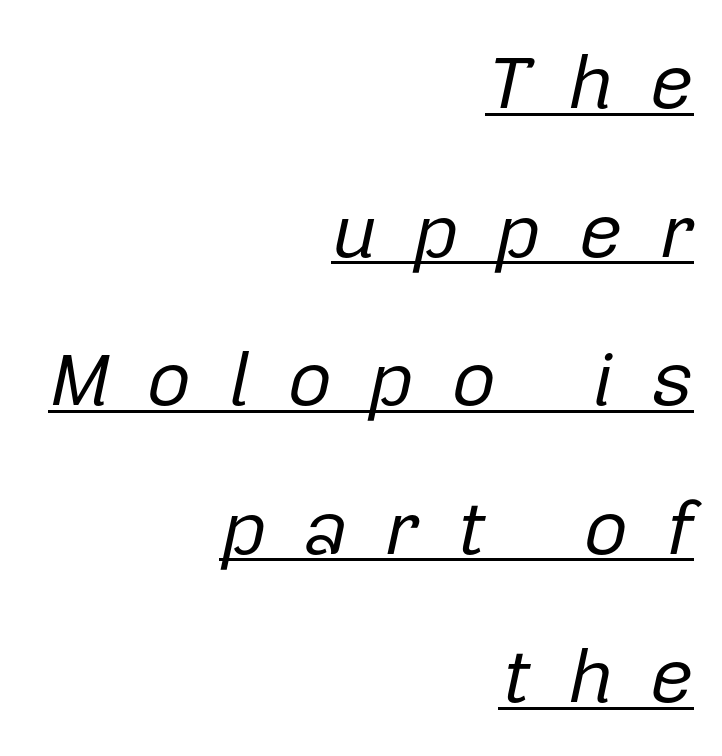
The image shows 77 px regular-weight type, italic (leaning right); set right-aligned, loose line spacing (1.93x), unusually wide letter spacing (+0.47 em), underlined; low stroke contrast and a medium x-height.
